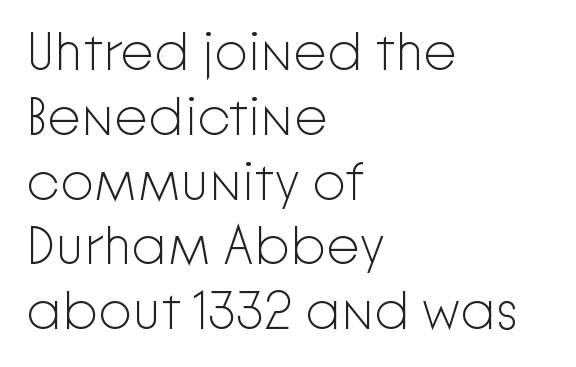
The image shows 54 px light sans-serif type, upright; set left-aligned, line spacing 1.2x, normal letter spacing, not underlined; low stroke contrast and a medium x-height.
